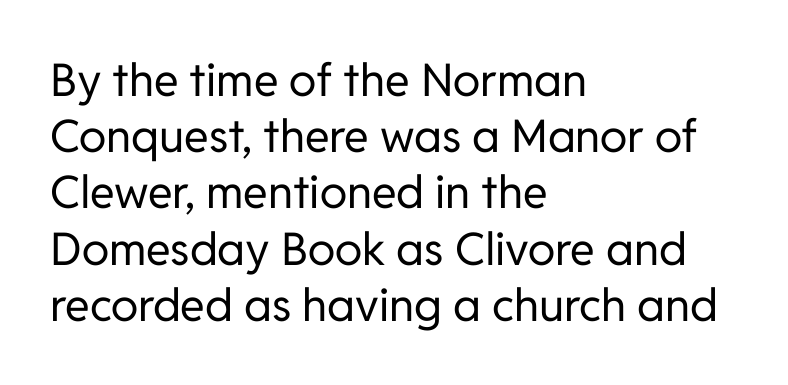
Is the type heavy? It reads as light-to-regular instead. The face used here is a sans, in the tradition of grotesques and geometrics. If you measured baseline to baseline, you'd find a middling distance. The font's upright variant was chosen for this text. Casual observation: everything's shoved over to the left. Honestly, the letter spacing is just normal — you wouldn't notice it.
